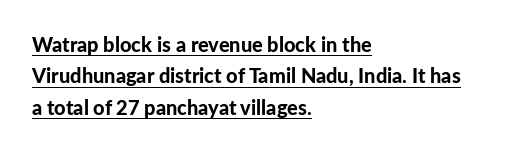
The image shows 20 px bold type, upright; set left-aligned, normal line spacing (1.57x), normal letter spacing, underlined.
